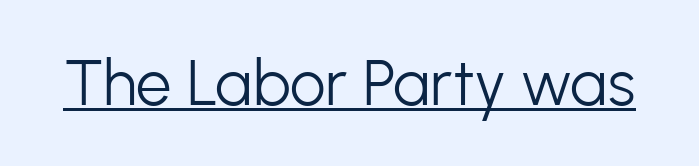
{"serif": "no", "italic": "no", "bold": "no", "weight": "light", "width": "normal", "stroke_contrast": "low", "x_height": "medium", "monospaced": "no", "underline": "yes", "letter_spacing": "normal", "letter_spacing_em": 0.0, "glyph_px": 63}
